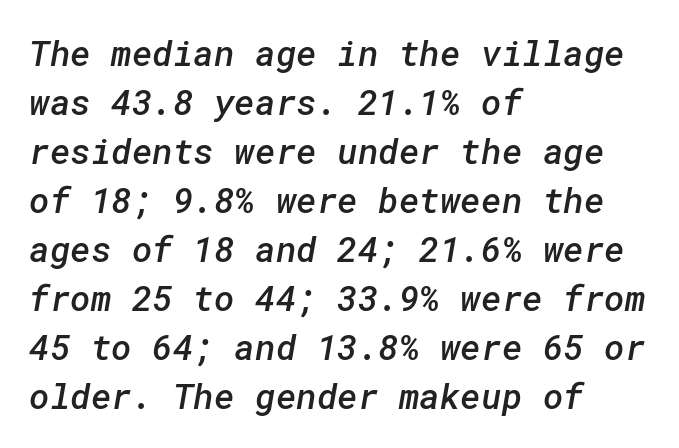
Slightly chunky letters — semibold, I'd say, not full bold. Students, note that the glyphs here touch the page at normal intervals. A typesetter would call this leading conventional body-copy spacing. No word sits above an underline. The characters display no serif detailing; their extremities are plain. The setting favours the left margin, as ordinary paragraphs usually do.
